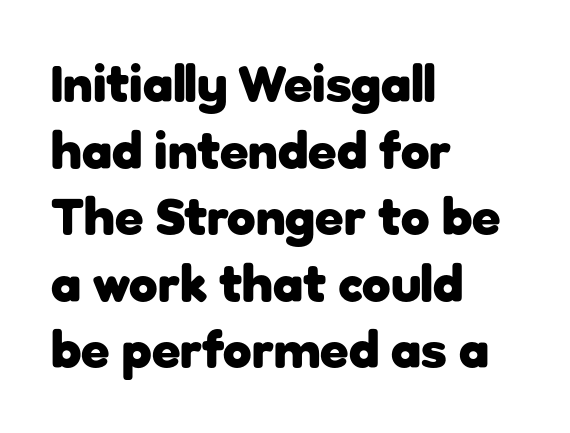
{"serif": "no", "italic": "no", "bold": "yes", "weight": "heavy", "width": "normal", "stroke_contrast": "low", "x_height": "medium", "monospaced": "no", "underline": "no", "align": "left", "line_spacing": "normal", "line_spacing_ratio": 1.28, "letter_spacing": "normal", "letter_spacing_em": 0.0, "glyph_px": 52}
